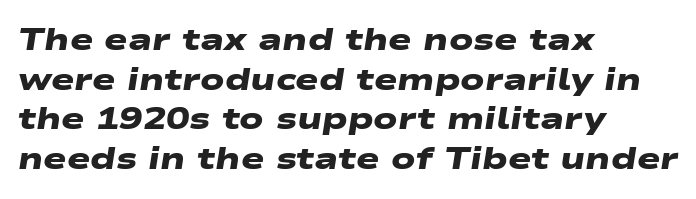
The image shows 31 px heavy, wide sans-serif type; set left-aligned, normal line spacing (1.28x), normal letter spacing, not underlined; low stroke contrast and a medium x-height.
